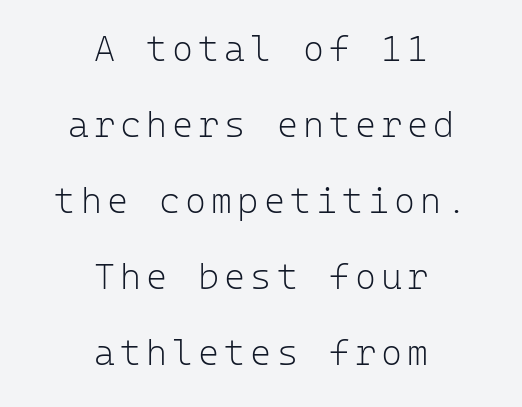
Q: Is the text bold? A: No.
Q: Is the text italic (slanted)? A: No, it is upright.
Q: Is the typeface a serif or a sans-serif typeface? A: Sans-serif.
Q: Is the text underlined? A: No.
Q: How is the paragraph aligned? A: Centered.
Q: Is the spacing between lines tight, normal or loose? A: Loose.
Q: Width (condensed, normal, or wide)? A: Normal.
Q: Stroke contrast? A: Low.
Q: x-height? A: Medium.
Q: Monospaced? A: Yes.
